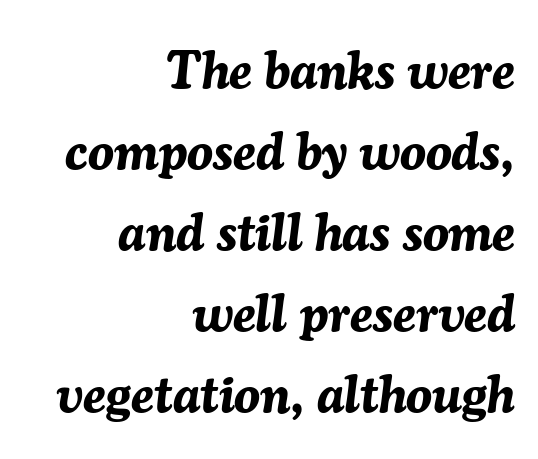
Q: Is the text bold? A: Yes.
Q: Is the text italic (slanted)? A: Yes, it leans right by about 7 degrees.
Q: Is the text underlined? A: No.
Q: How is the paragraph aligned? A: Right-aligned.
Q: Is the spacing between letters normal or unusually wide? A: Normal.
Q: Is the spacing between lines tight, normal or loose? A: Normal.
Q: Width (condensed, normal, or wide)? A: Normal.
Q: Stroke contrast? A: Medium.
Q: x-height? A: Medium.
Q: Monospaced? A: No.
